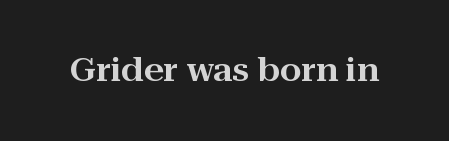
Nope, not italic — everything's standing straight. The font family rendered here belongs to the serif group. Character widths vary here, with narrow letters taking less room than wide ones. The space beneath each line is pristine and unruled. Caption: standard tracking, unaltered.
